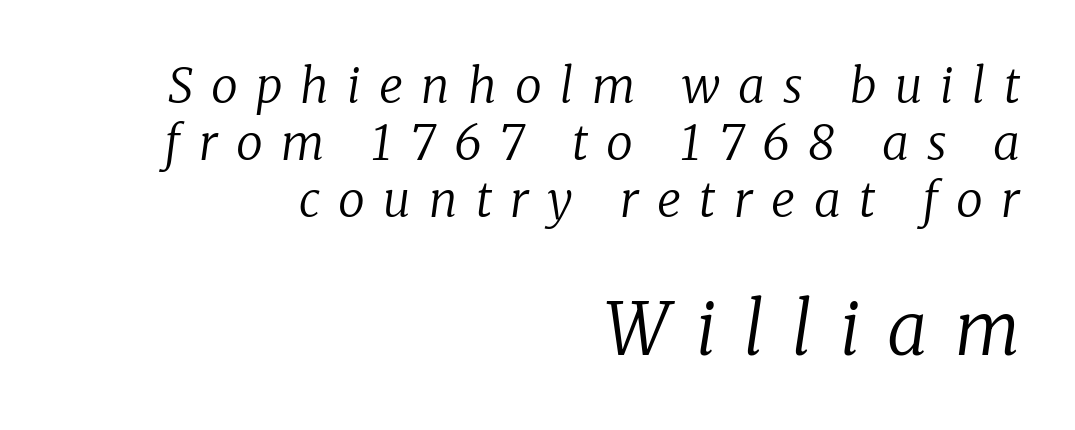
The image shows 72 px regular-weight serif type, italic (leaning right); set right-aligned, line spacing 1.19x, unusually wide letter spacing (+0.38 em), not underlined; the second (bottom) block is 1.5x larger; low stroke contrast and a medium x-height.
